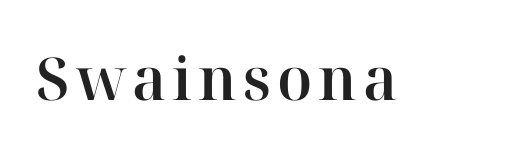
Q: Is the text italic (slanted)? A: No, it is upright.
Q: Is the typeface a serif or a sans-serif typeface? A: Serif.
Q: Is the text underlined? A: No.
Q: Width (condensed, normal, or wide)? A: Normal.
Q: Stroke contrast? A: High.
Q: x-height? A: Medium.
Q: Monospaced? A: No.
